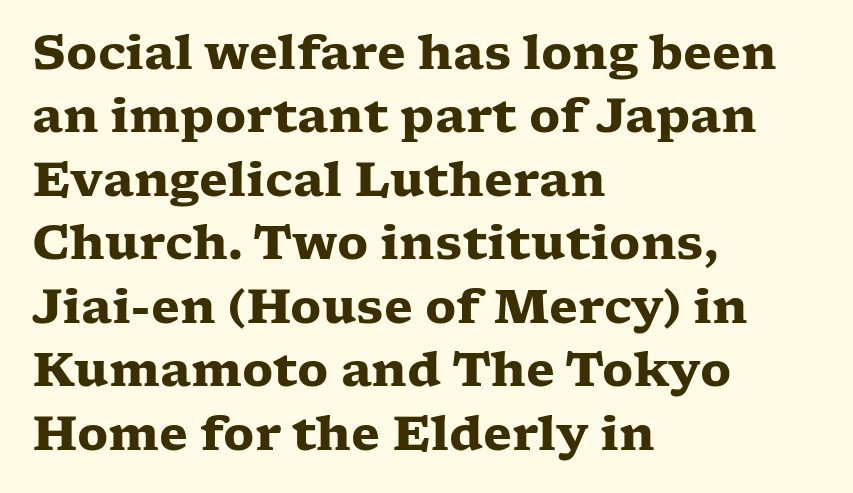
Q: Is the text bold? A: Yes.
Q: Is the text italic (slanted)? A: No, it is upright.
Q: Is the typeface a serif or a sans-serif typeface? A: Serif.
Q: Is the text underlined? A: No.
Q: How is the paragraph aligned? A: Left-aligned.
Q: Is the spacing between letters normal or unusually wide? A: Normal.
Q: Is the spacing between lines tight, normal or loose? A: Normal.
Q: Width (condensed, normal, or wide)? A: Wide.
Q: Stroke contrast? A: Low.
Q: x-height? A: Medium.
Q: Monospaced? A: No.
